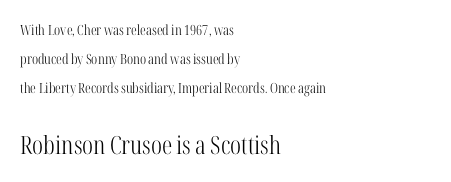
The image shows 25 px text type, upright; set left-aligned, loose line spacing (2.07x), normal letter spacing, not underlined; the second (bottom) block is 1.79x larger.
